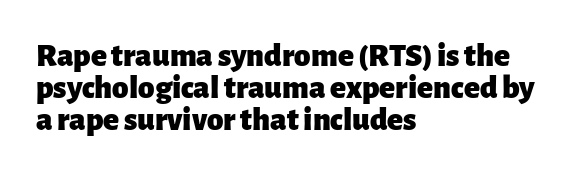
The image shows 33 px heavy sans-serif type, upright; set left-aligned, tight line spacing (0.97x), normal letter spacing, not underlined; low stroke contrast and a medium x-height.
